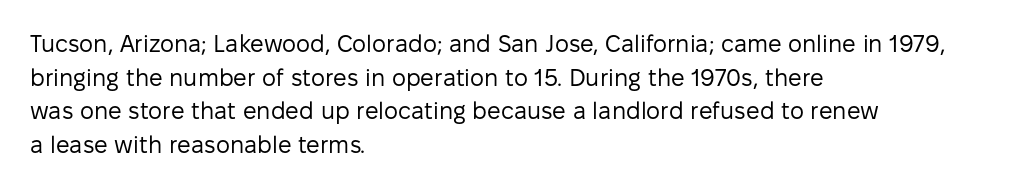
The image shows 24 px text type, upright; set left-aligned, normal line spacing (1.4x), normal letter spacing, not underlined.
